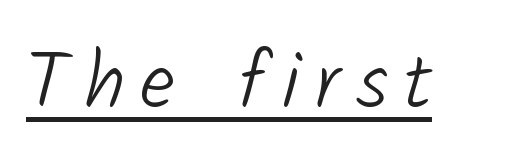
A baseline rule has been typeset under these characters. How are the letters spaced? Widely, with obvious added tracking. Typographically, this falls in the sans-serif category. Weight class: somewhere from thin through regular. Varying glyph widths throughout — classic text-font behaviour.
